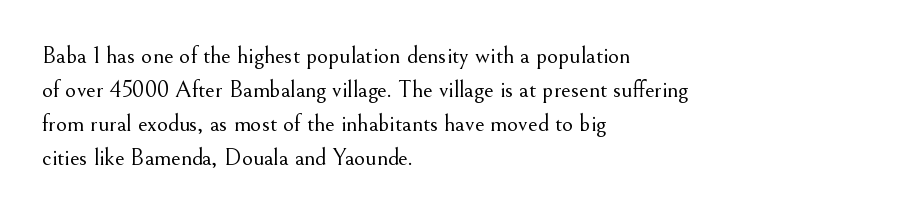
{"italic": "no", "bold": "no", "underline": "no", "align": "left", "line_spacing": "normal", "line_spacing_ratio": 1.42, "letter_spacing": "normal", "letter_spacing_em": 0.0, "glyph_px": 24}
